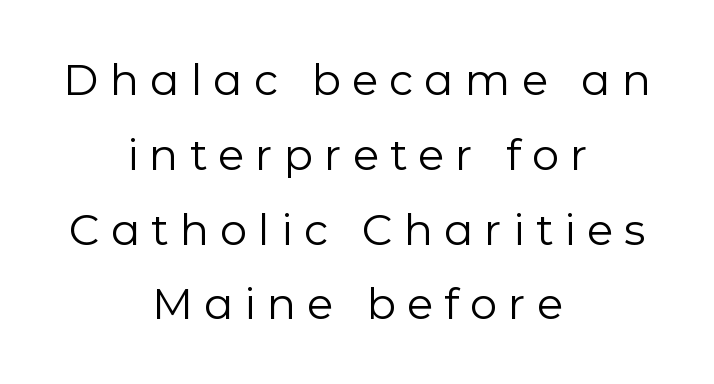
The face looks like a standard text weight, possibly lighter. The letterforms stand isolated, each surrounded by extra space. This sample has the flowing, uneven cadence of proportional lettering. Are there feet on the stems? There aren't — it's a sans.
